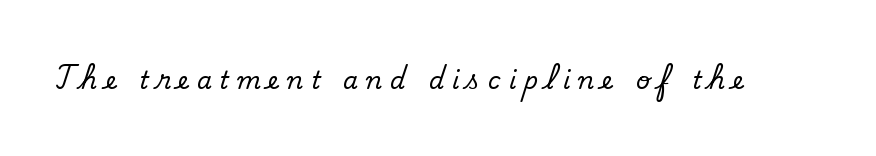
{"bold": "no", "underline": "no", "letter_spacing": "wide", "letter_spacing_em": 0.33, "glyph_px": 24}
